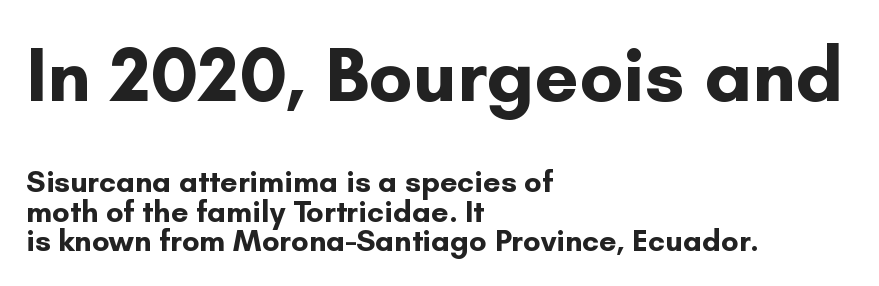
Q: Is the text bold? A: Yes.
Q: Is the text italic (slanted)? A: No, it is upright.
Q: Is the typeface a serif or a sans-serif typeface? A: Sans-serif.
Q: Is the text underlined? A: No.
Q: How is the paragraph aligned? A: Left-aligned.
Q: Is the spacing between letters normal or unusually wide? A: Normal.
Q: Is the spacing between lines tight, normal or loose? A: Tight.
Q: Which block of text is set in a larger size, the first (top) or the second (bottom)? A: The first (top) one.
Q: Width (condensed, normal, or wide)? A: Normal.
Q: Stroke contrast? A: Low.
Q: x-height? A: Small.
Q: Monospaced? A: No.
